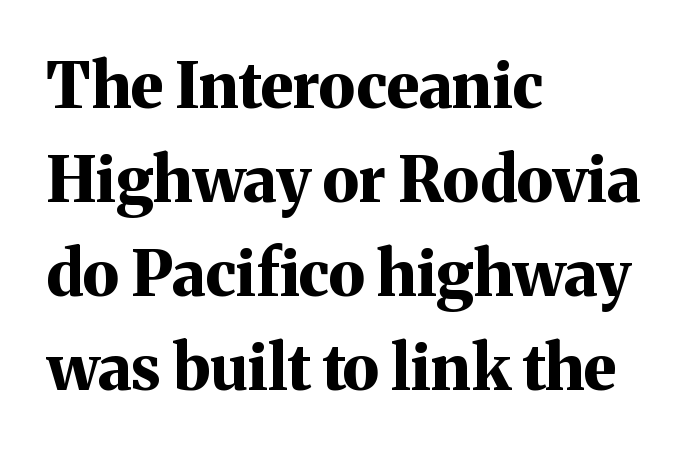
{"serif": "yes", "italic": "no", "bold": "yes", "weight": "bold", "width": "normal", "stroke_contrast": "medium", "x_height": "medium", "monospaced": "no", "underline": "no", "align": "left", "line_spacing": "normal", "line_spacing_ratio": 1.49, "letter_spacing": "normal", "letter_spacing_em": 0.0, "glyph_px": 63}
